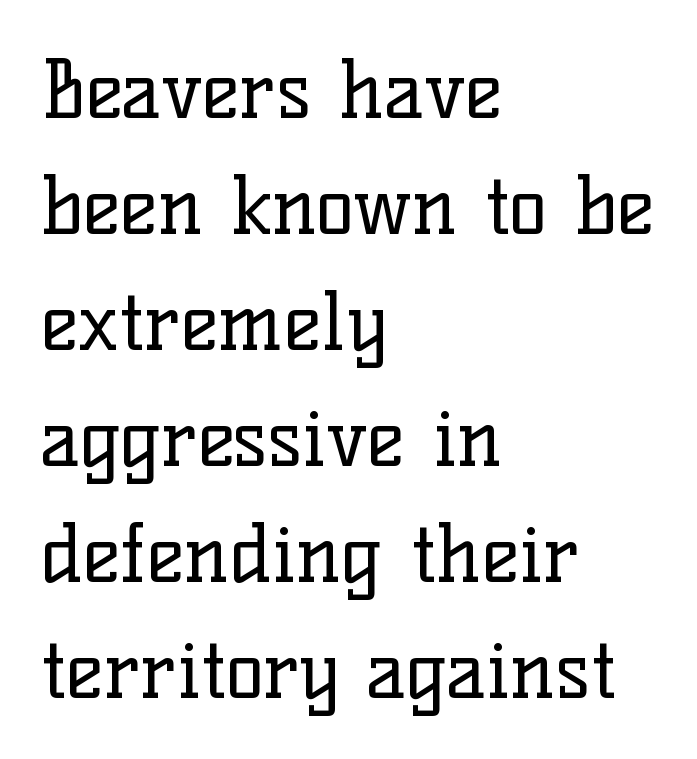
Q: Is the text bold? A: No.
Q: Is the text italic (slanted)? A: No, it is upright.
Q: Is the typeface a serif or a sans-serif typeface? A: Serif.
Q: Is the text underlined? A: No.
Q: How is the paragraph aligned? A: Left-aligned.
Q: Is the spacing between letters normal or unusually wide? A: Normal.
Q: Is the spacing between lines tight, normal or loose? A: Normal.
Q: Width (condensed, normal, or wide)? A: Normal.
Q: Stroke contrast? A: Low.
Q: x-height? A: Medium.
Q: Monospaced? A: No.
